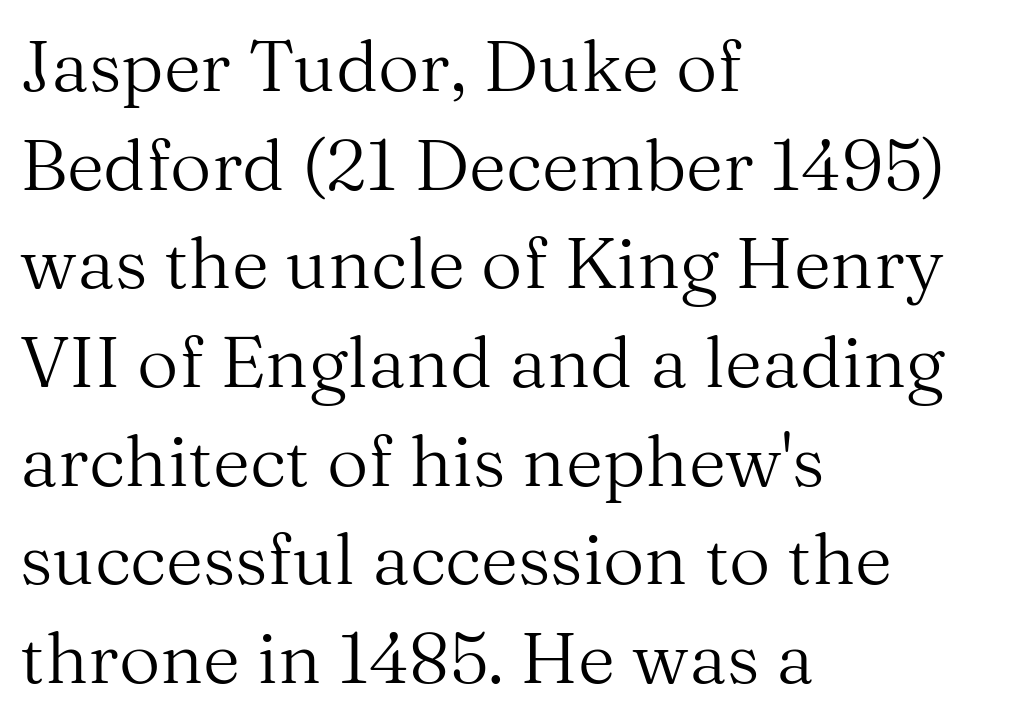
The setting favours the left margin, as ordinary paragraphs usually do. If you drew a line through each stem, it would be perfectly vertical. The specimen omits any rule beneath the text block's lines. Caption: face not bold, strokes unweighted. One glance says typical: line gaps are just what's usual.
